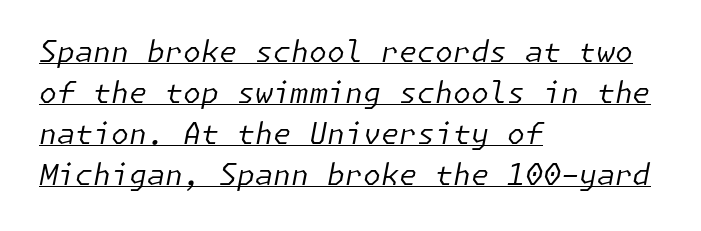
Q: Is the text bold? A: No.
Q: Is the text italic (slanted)? A: Yes, it leans right by about 11 degrees.
Q: Is the text underlined? A: Yes.
Q: How is the paragraph aligned? A: Left-aligned.
Q: Is the spacing between letters normal or unusually wide? A: Normal.
Q: Is the spacing between lines tight, normal or loose? A: Normal.
Q: Width (condensed, normal, or wide)? A: Normal.
Q: Stroke contrast? A: Low.
Q: x-height? A: Medium.
